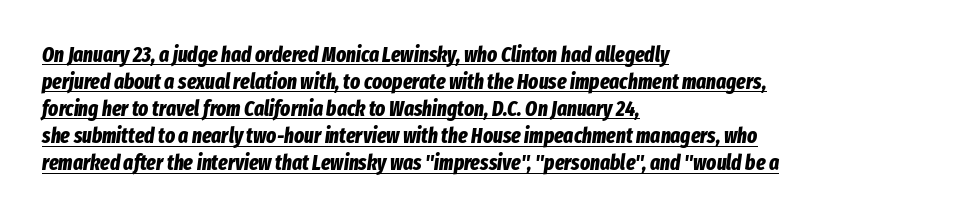
Q: Is the text bold? A: Yes.
Q: Is the text italic (slanted)? A: Yes, it leans right by about 8 degrees.
Q: Is the text underlined? A: Yes.
Q: How is the paragraph aligned? A: Left-aligned.
Q: Is the spacing between letters normal or unusually wide? A: Normal.
Q: Is the spacing between lines tight, normal or loose? A: Normal.
